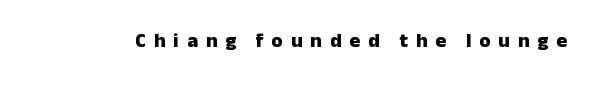
{"italic": "no", "bold": "yes", "underline": "no", "letter_spacing": "wide", "letter_spacing_em": 0.4, "glyph_px": 20}
